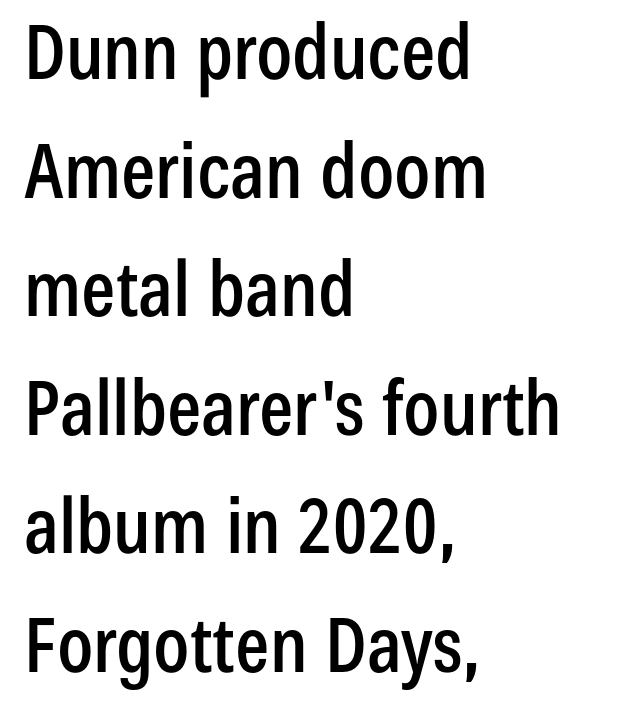
Posture: vertical. Teacher's note: observe the even left margin — that is flush-left alignment. Is this a fixed-width face? No — the glyphs have proportional, varying widths. Default kerning and tracking; the words read as compact shapes. The foot of each line stays bare and open. Interline gaps are of average width in this sample.
